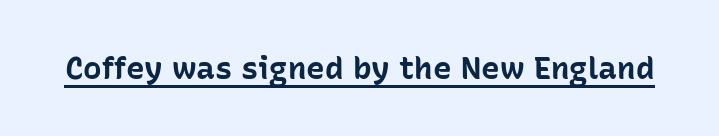
Q: Is the text bold? A: Yes.
Q: Is the text italic (slanted)? A: No, it is upright.
Q: Is the typeface a serif or a sans-serif typeface? A: Sans-serif.
Q: Is the text underlined? A: Yes.
Q: Is the spacing between letters normal or unusually wide? A: Normal.
Q: Width (condensed, normal, or wide)? A: Normal.
Q: Stroke contrast? A: Low.
Q: x-height? A: Medium.
Q: Monospaced? A: No.
